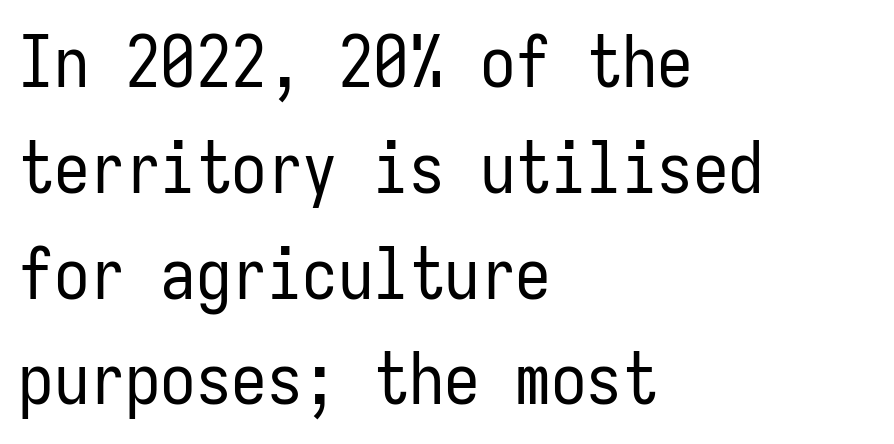
Q: Is the text bold? A: No.
Q: Is the text italic (slanted)? A: No, it is upright.
Q: Is the typeface a serif or a sans-serif typeface? A: Sans-serif.
Q: Is the text underlined? A: No.
Q: How is the paragraph aligned? A: Left-aligned.
Q: Is the spacing between letters normal or unusually wide? A: Normal.
Q: Is the spacing between lines tight, normal or loose? A: Normal.
Q: Width (condensed, normal, or wide)? A: Condensed.
Q: Stroke contrast? A: Low.
Q: x-height? A: Medium.
Q: Monospaced? A: Yes.
